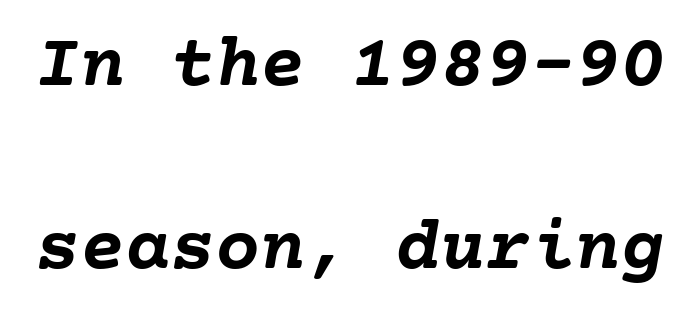
Compared with typical body copy, the letter spacing here is the same. Loosely led — the rows are spread out. The typography opts for an oblique posture over an upright one. Descenders hang freely into open space. The passage shown is emphatically bold.
